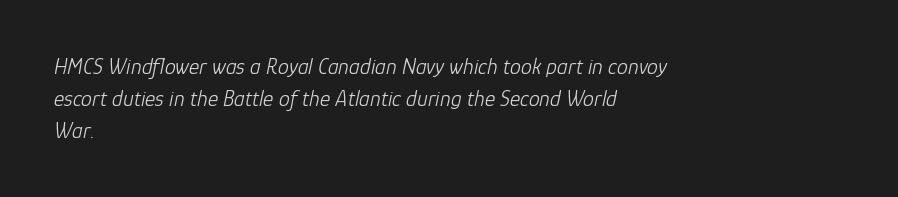
Q: Is the text bold? A: No.
Q: Is the text italic (slanted)? A: Yes, it leans right by about 12 degrees.
Q: Is the text underlined? A: No.
Q: How is the paragraph aligned? A: Left-aligned.
Q: Is the spacing between letters normal or unusually wide? A: Normal.
Q: Is the spacing between lines tight, normal or loose? A: Normal.
